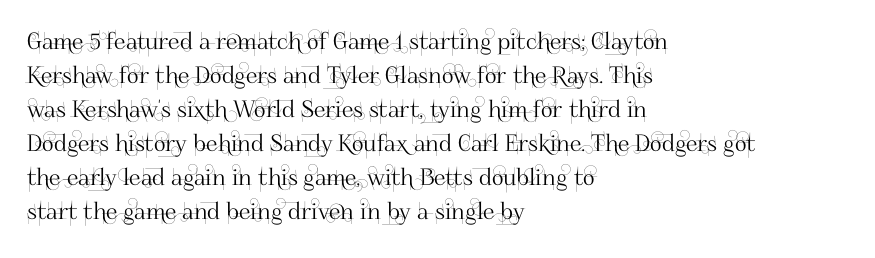
Clear beneath every line of the passage. Notice how descenders clear the ascenders below comfortably — that's standard leading. In terms of letterspacing, this is plain default setting. The lettering stays uniformly vertical, giving the passage a roman look. The lines in this sample share a left origin and differ only in where they stop.
